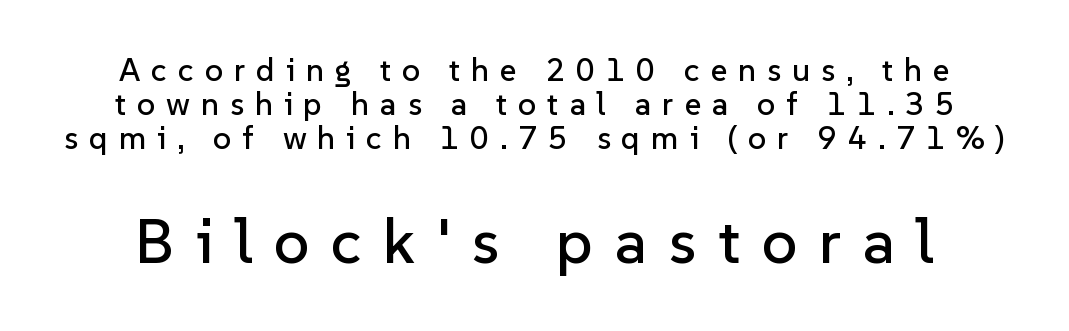
The type family on display is of the sans-serif kind. Note: smaller setting up top, larger setting below. A typesetter would call this leading minimal, almost set solid. Is this a fixed-width face? No — the glyphs have proportional, varying widths. Ascenders rise straight up at ninety degrees. The baseline area is clear.
